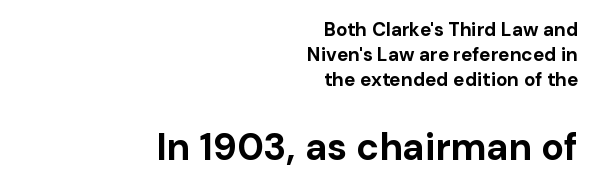
The image shows 38 px bold sans-serif type, upright; set right-aligned, normal line spacing (1.31x), normal letter spacing, not underlined; the second (bottom) block is 2.0x larger; low stroke contrast and a medium x-height.
